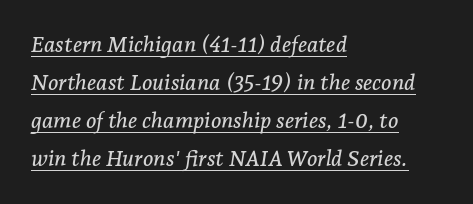
The image shows 22 px text type, italic (leaning right); set left-aligned, line spacing 1.73x, normal letter spacing, underlined.
